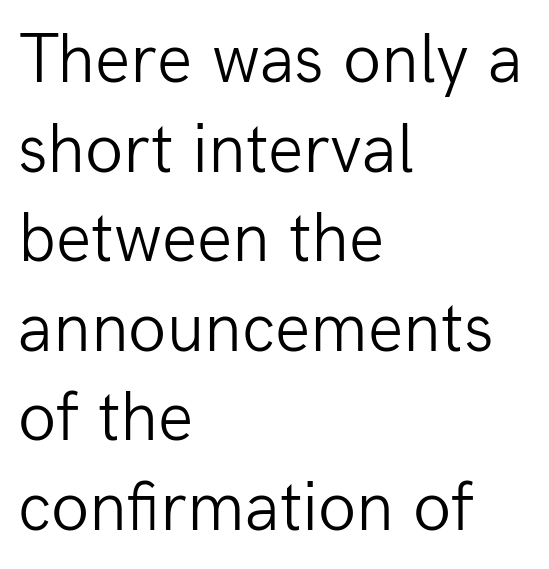
The image shows 70 px light sans-serif type, upright; set left-aligned, normal line spacing (1.28x), normal letter spacing, not underlined; low stroke contrast and a medium x-height.
